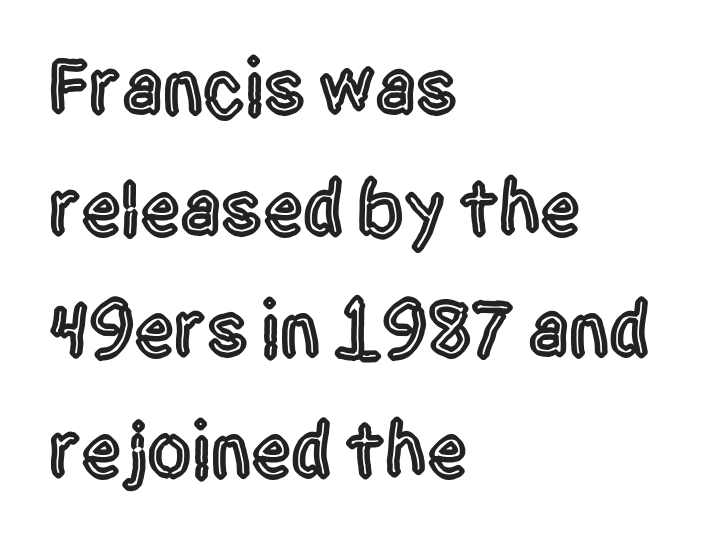
{"serif": "no", "italic": "no", "width": "condensed", "x_height": "large", "monospaced": "no", "underline": "no", "align": "left", "line_spacing": "normal", "line_spacing_ratio": 1.53, "letter_spacing": "normal", "letter_spacing_em": 0.0, "glyph_px": 79}
